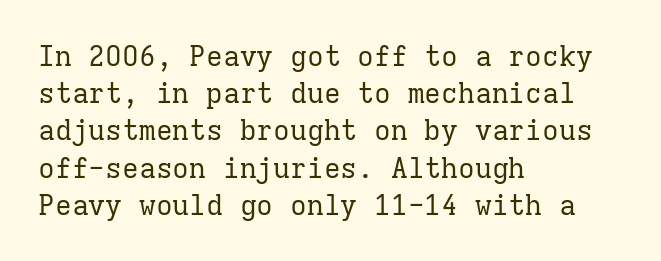
The image shows 28 px regular-weight serif type, upright, monospaced; set left-aligned, normal line spacing (1.33x), normal letter spacing, not underlined; low stroke contrast and a medium x-height.
